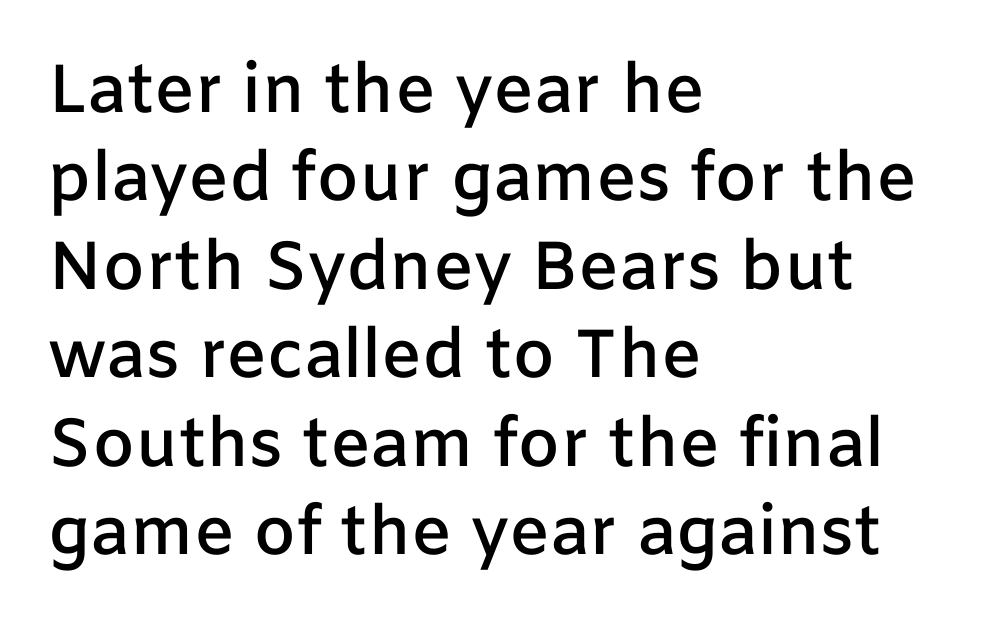
Moderately thickened strokes mark this as semibold type. Does the copy run flush right? No — it runs flush left. This sample has the flowing, uneven cadence of proportional lettering. A typesetter would call this leading conventional body-copy spacing. Plain, unruled lines of type.
